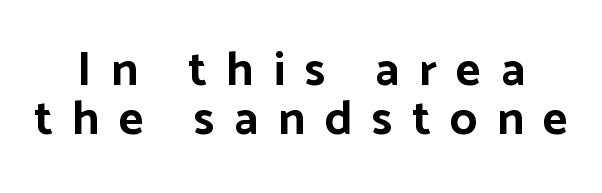
Q: Is the text bold? A: Yes.
Q: Is the text italic (slanted)? A: No, it is upright.
Q: Is the typeface a serif or a sans-serif typeface? A: Sans-serif.
Q: Is the text underlined? A: No.
Q: How is the paragraph aligned? A: Centered.
Q: Is the spacing between letters normal or unusually wide? A: Unusually wide.
Q: Is the spacing between lines tight, normal or loose? A: Tight.
Q: Width (condensed, normal, or wide)? A: Normal.
Q: Stroke contrast? A: Low.
Q: x-height? A: Medium.
Q: Monospaced? A: No.
